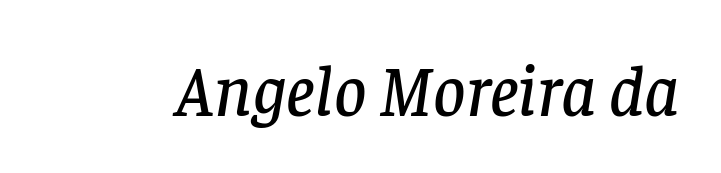
Q: Is the text italic (slanted)? A: Yes, it leans right by about 8 degrees.
Q: Is the typeface a serif or a sans-serif typeface? A: Serif.
Q: Is the text underlined? A: No.
Q: Is the spacing between letters normal or unusually wide? A: Normal.
Q: Width (condensed, normal, or wide)? A: Normal.
Q: Stroke contrast? A: Low.
Q: x-height? A: Large.
Q: Monospaced? A: No.
